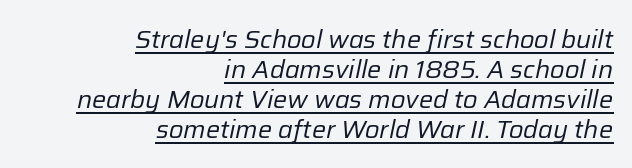
The passage shown has conventional tracking throughout. The passage shown is underscored from start to finish. Letters have the restrained weight of plain body copy at most. Alignment: flush right. If you drew a line through each stem, it would be angled.
